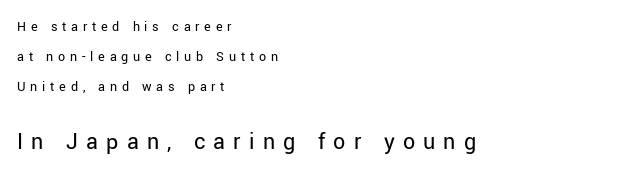
The image shows 24 px text type, upright; set left-aligned, loose line spacing (2.13x), unusually wide letter spacing (+0.34 em), not underlined; the second (bottom) block is 1.71x larger.
